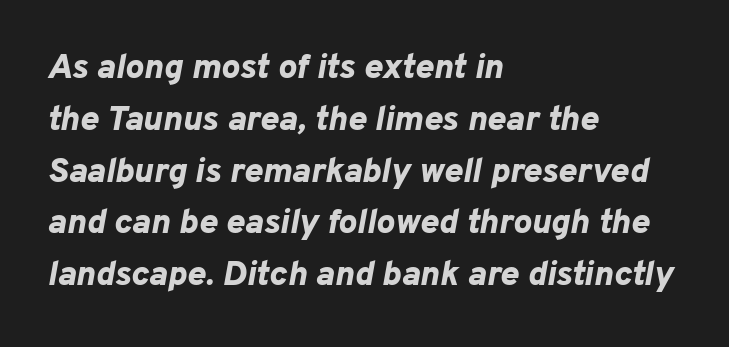
Q: Is the text bold? A: Yes.
Q: Is the text italic (slanted)? A: Yes, it leans right by about 10 degrees.
Q: Is the text underlined? A: No.
Q: How is the paragraph aligned? A: Left-aligned.
Q: Is the spacing between letters normal or unusually wide? A: Normal.
Q: Is the spacing between lines tight, normal or loose? A: Normal.
Q: Width (condensed, normal, or wide)? A: Normal.
Q: Stroke contrast? A: Low.
Q: x-height? A: Medium.
Q: Monospaced? A: No.
